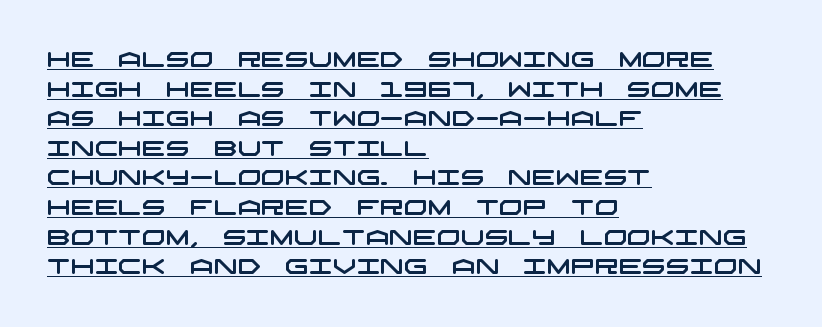
{"underline": "yes", "align": "left", "line_spacing": "normal", "line_spacing_ratio": 1.41, "letter_spacing": "normal", "letter_spacing_em": 0.0, "glyph_px": 21}
